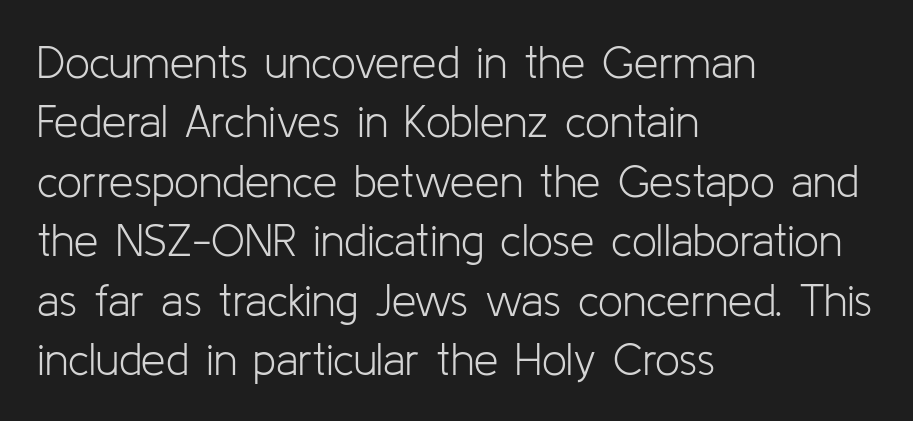
The image shows 44 px light sans-serif type, upright; set left-aligned, normal line spacing (1.35x), normal letter spacing, not underlined; low stroke contrast and a medium x-height.
